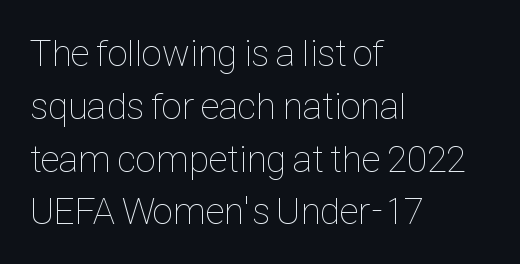
The image shows 38 px thin, condensed type, upright; set left-aligned, normal line spacing (1.39x), normal letter spacing, not underlined; low stroke contrast and a medium x-height.
